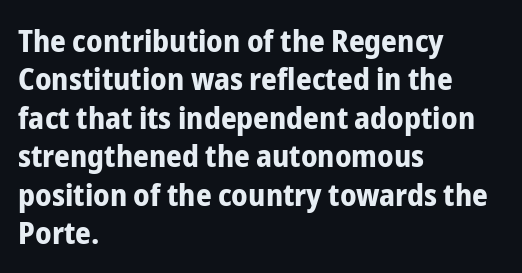
Q: Is the text bold? A: Yes.
Q: Is the text italic (slanted)? A: No, it is upright.
Q: Is the typeface a serif or a sans-serif typeface? A: Sans-serif.
Q: Is the text underlined? A: No.
Q: How is the paragraph aligned? A: Left-aligned.
Q: Is the spacing between letters normal or unusually wide? A: Normal.
Q: Width (condensed, normal, or wide)? A: Condensed.
Q: Stroke contrast? A: Low.
Q: x-height? A: Medium.
Q: Monospaced? A: No.
